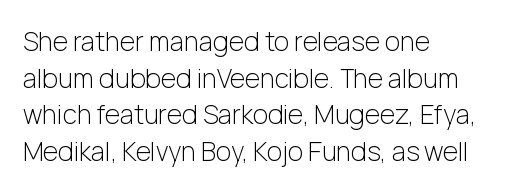
In CSS terms this would be text-align: left. The words here are not underlined. The font is comparable to plain body text, perhaps lighter. Every character sits straight up, as roman type does. The vertical gap from one line to the next is medium. Compared with typical body copy, the letter spacing here is the same.
